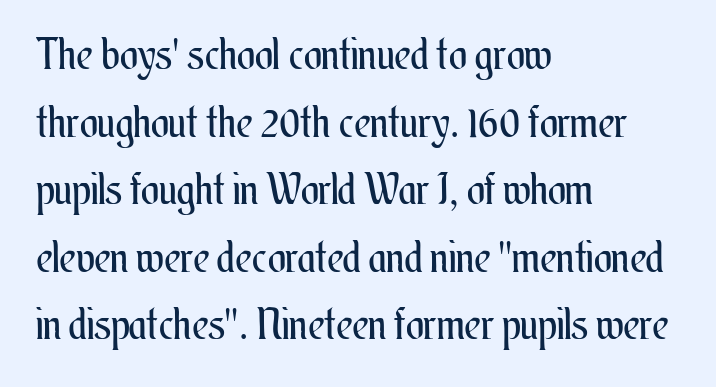
Bold? No — there's no thickening of the strokes. Here the glyphs are tracked normally, forming tight word shapes. Decoration check: the copy has no underline. The lines sit at an ordinary, default distance from one another. This sample has the flowing, uneven cadence of proportional lettering.
